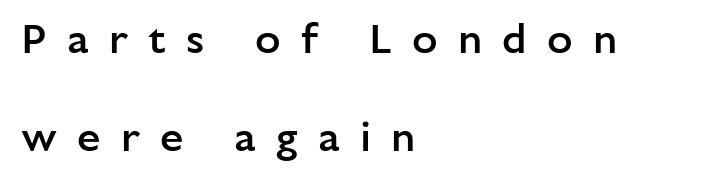
{"serif": "no", "italic": "no", "bold": "semi", "weight": "semibold", "width": "normal", "stroke_contrast": "low", "x_height": "medium", "monospaced": "no", "underline": "no", "align": "left", "line_spacing": "loose", "line_spacing_ratio": 2.34, "letter_spacing": "wide", "letter_spacing_em": 0.48, "glyph_px": 42}
